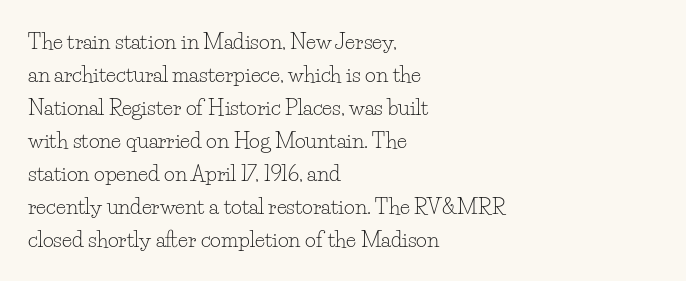
{"italic": "no", "bold": "no", "underline": "no", "align": "left", "line_spacing": "normal", "line_spacing_ratio": 1.57, "letter_spacing": "normal", "letter_spacing_em": 0.0, "glyph_px": 21}
